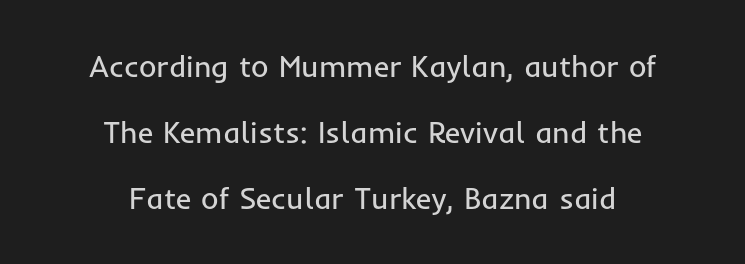
The image shows 30 px regular-weight sans-serif type, upright; set centered, loose line spacing (2.2x), normal letter spacing, not underlined; low stroke contrast and a medium x-height.
